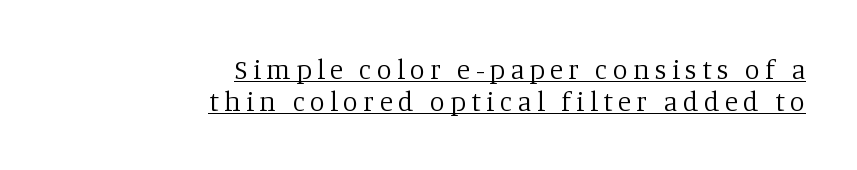
Line ends are locked; line starts wander. Every word sits above its own underline. Letter spacing: wide. The typography opts for an upright posture over an oblique one. A quiet, ordinary-to-light weight characterises the typeface.
